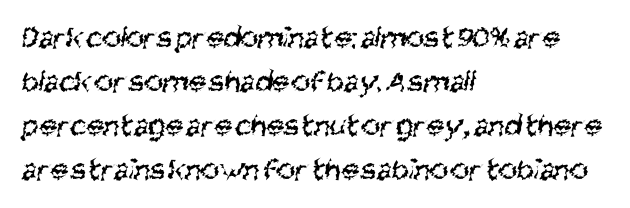
Q: Is the text bold? A: No.
Q: Is the typeface a serif or a sans-serif typeface? A: Sans-serif.
Q: Is the text underlined? A: No.
Q: How is the paragraph aligned? A: Left-aligned.
Q: Is the spacing between letters normal or unusually wide? A: Normal.
Q: Is the spacing between lines tight, normal or loose? A: Normal.
Q: Width (condensed, normal, or wide)? A: Condensed.
Q: Stroke contrast? A: Medium.
Q: x-height? A: Large.
Q: Monospaced? A: No.
